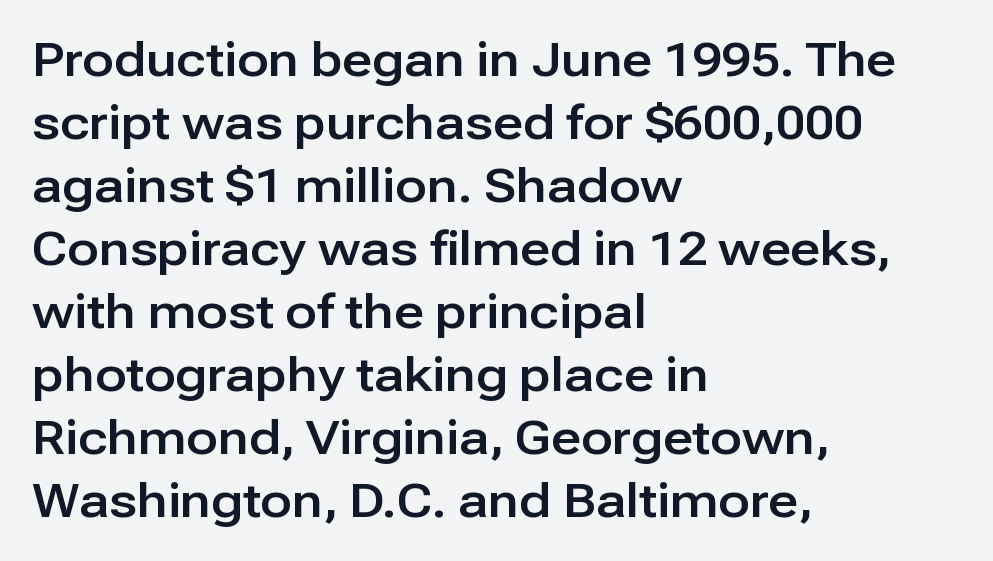
{"serif": "no", "italic": "no", "width": "normal", "stroke_contrast": "low", "x_height": "medium", "monospaced": "no", "underline": "no", "align": "left", "line_spacing": "normal", "line_spacing_ratio": 1.34, "letter_spacing": "normal", "letter_spacing_em": 0.0, "glyph_px": 47}
